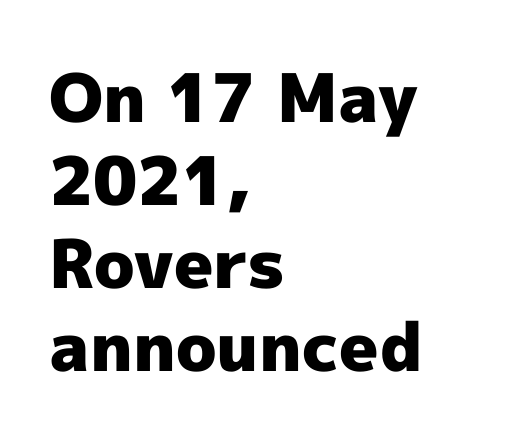
The image shows 67 px heavy sans-serif type, upright; set left-aligned, line spacing 1.24x, normal letter spacing, not underlined; a medium x-height.
